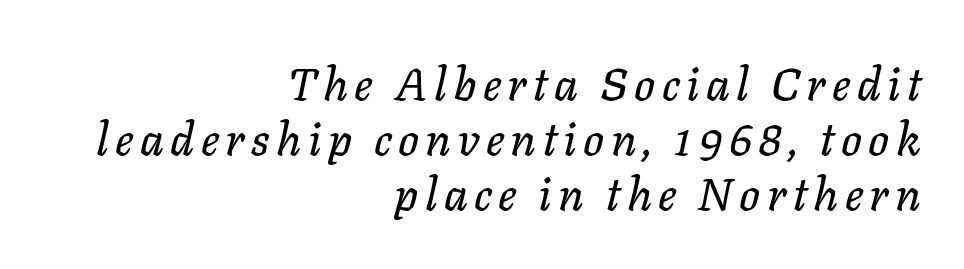
Q: Is the text italic (slanted)? A: Yes, it leans right by about 11 degrees.
Q: Is the text underlined? A: No.
Q: How is the paragraph aligned? A: Right-aligned.
Q: Width (condensed, normal, or wide)? A: Normal.
Q: Stroke contrast? A: Low.
Q: x-height? A: Medium.
Q: Monospaced? A: No.
